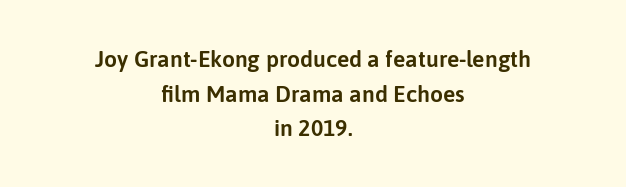
Q: Is the text italic (slanted)? A: No, it is upright.
Q: Is the text underlined? A: No.
Q: How is the paragraph aligned? A: Centered.
Q: Is the spacing between letters normal or unusually wide? A: Normal.
Q: Is the spacing between lines tight, normal or loose? A: Normal.
